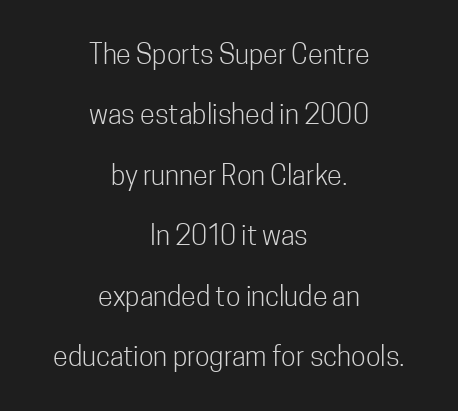
{"italic": "no", "bold": "no", "underline": "no", "align": "center", "line_spacing": "loose", "line_spacing_ratio": 2.24, "letter_spacing": "normal", "letter_spacing_em": 0.0, "glyph_px": 27}
